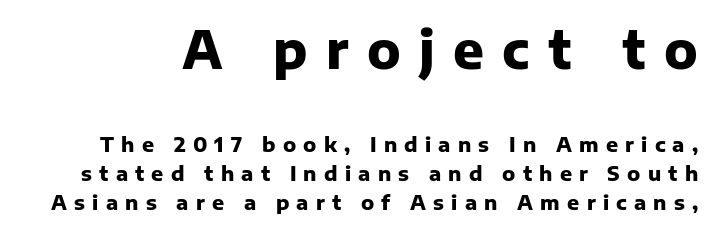
Q: Is the text bold? A: Yes.
Q: Is the text italic (slanted)? A: No, it is upright.
Q: Is the typeface a serif or a sans-serif typeface? A: Sans-serif.
Q: Is the text underlined? A: No.
Q: Is the spacing between letters normal or unusually wide? A: Unusually wide.
Q: Is the spacing between lines tight, normal or loose? A: Normal.
Q: Which block of text is set in a larger size, the first (top) or the second (bottom)? A: The first (top) one.
Q: Width (condensed, normal, or wide)? A: Normal.
Q: Stroke contrast? A: Low.
Q: x-height? A: Medium.
Q: Monospaced? A: No.
